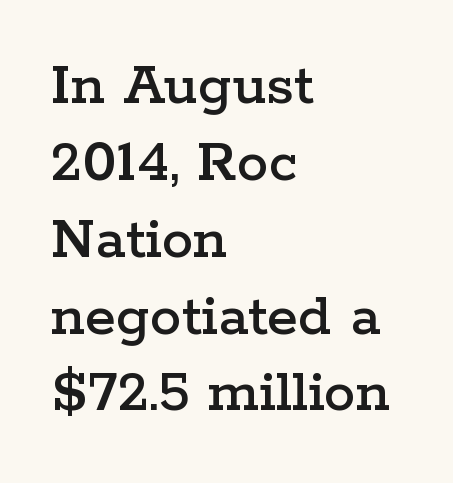
{"serif": "yes", "italic": "no", "width": "wide", "stroke_contrast": "low", "x_height": "medium", "monospaced": "no", "underline": "no", "align": "left", "line_spacing_ratio": 1.22, "letter_spacing": "normal", "letter_spacing_em": 0.0, "glyph_px": 63}
